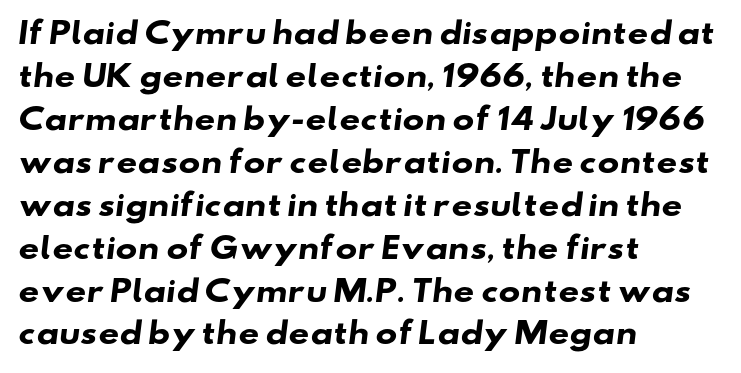
Q: Is the text bold? A: Yes.
Q: Is the typeface a serif or a sans-serif typeface? A: Sans-serif.
Q: Is the text underlined? A: No.
Q: How is the paragraph aligned? A: Left-aligned.
Q: Is the spacing between letters normal or unusually wide? A: Normal.
Q: Is the spacing between lines tight, normal or loose? A: Normal.
Q: Width (condensed, normal, or wide)? A: Wide.
Q: Stroke contrast? A: Low.
Q: x-height? A: Small.
Q: Monospaced? A: No.
